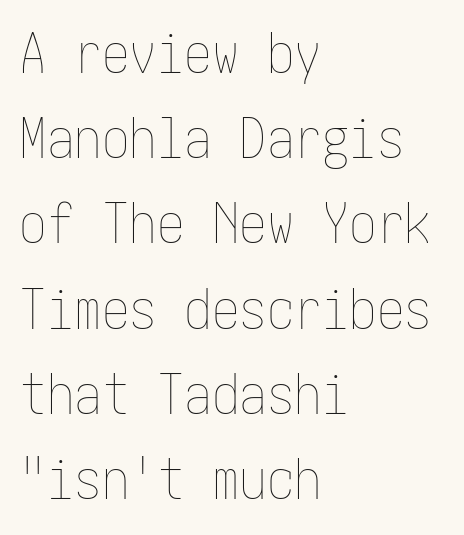
Q: Is the text bold? A: No.
Q: Is the text italic (slanted)? A: No, it is upright.
Q: Is the text underlined? A: No.
Q: How is the paragraph aligned? A: Left-aligned.
Q: Is the spacing between letters normal or unusually wide? A: Normal.
Q: Is the spacing between lines tight, normal or loose? A: Normal.
Q: Width (condensed, normal, or wide)? A: Condensed.
Q: Stroke contrast? A: Low.
Q: x-height? A: Medium.
